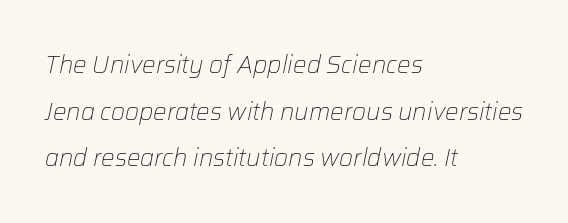
{"italic": "yes", "lean": "right", "slant_degrees": 12, "bold": "no", "underline": "no", "align": "left", "line_spacing": "loose", "line_spacing_ratio": 1.94, "letter_spacing": "normal", "letter_spacing_em": 0.0, "glyph_px": 24}
